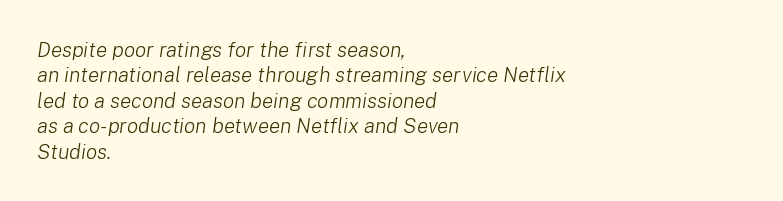
The passage shown is not underscored anywhere. The text carries the slant typical of an italic or oblique font. Which margin do the lines hug? The left one — the right edge is uneven. The line texture is even and compact thanks to regular tracking. Caption: face not bold, strokes unweighted.
